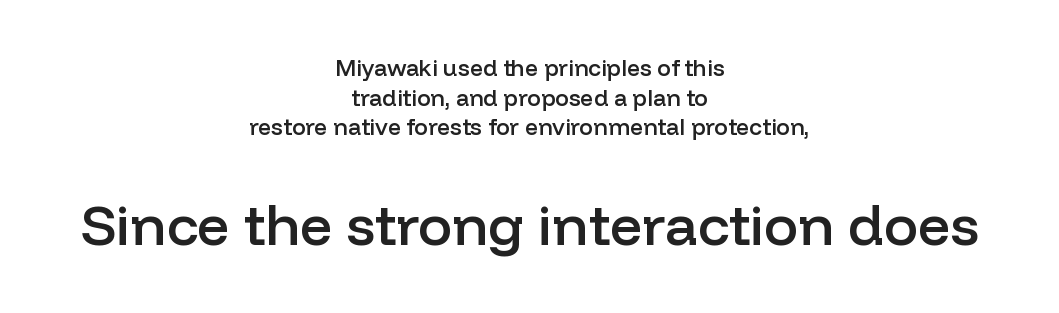
{"serif": "no", "italic": "no", "bold": "semi", "weight": "semibold", "width": "normal", "stroke_contrast": "low", "x_height": "medium", "monospaced": "no", "underline": "no", "align": "center", "line_spacing": "normal", "line_spacing_ratio": 1.29, "letter_spacing": "normal", "letter_spacing_em": 0.0, "larger_block": "second", "size_ratio": 2.48, "glyph_px": 57}
